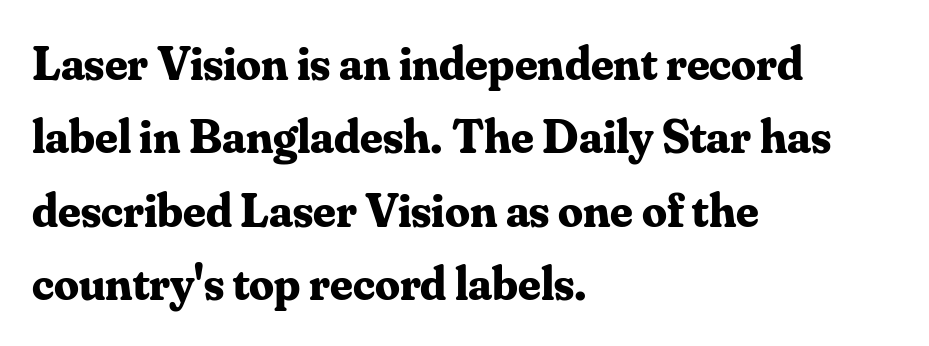
The image shows 49 px bold serif type, upright; set left-aligned, normal line spacing (1.5x), normal letter spacing, not underlined; medium stroke contrast and a small x-height.
